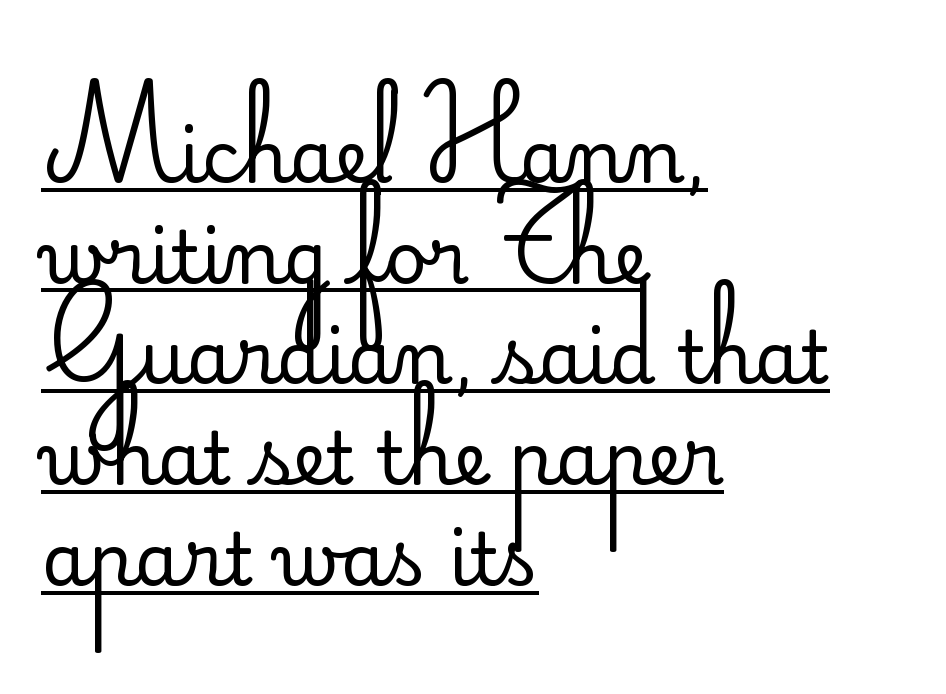
The image shows 73 px regular-weight sans-serif type, upright; set left-aligned, normal line spacing (1.38x), normal letter spacing, underlined; low stroke contrast and a small x-height.
